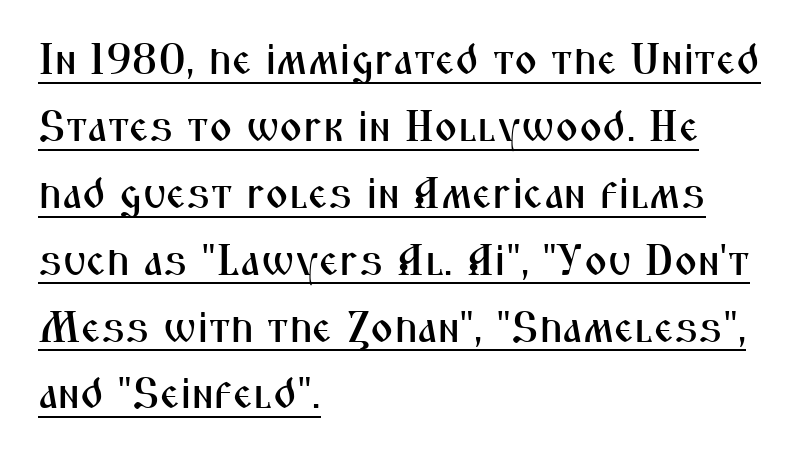
The image shows 44 px condensed sans-serif type, upright; set left-aligned, normal line spacing (1.52x), normal letter spacing, underlined; medium stroke contrast and a medium x-height.
